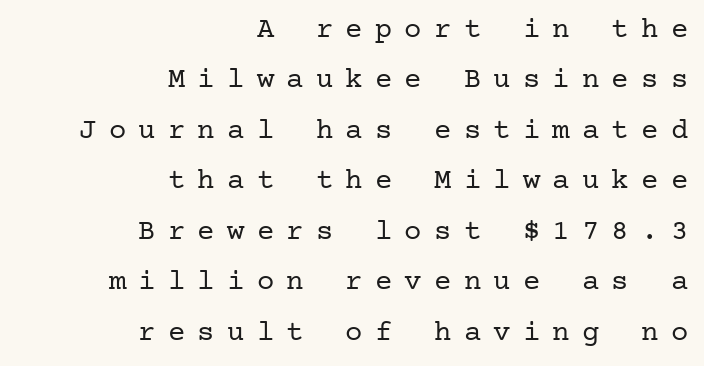
The image shows 29 px regular-weight serif type, upright; set right-aligned, line spacing 1.74x, unusually wide letter spacing (+0.42 em), not underlined; low stroke contrast and a medium x-height.
